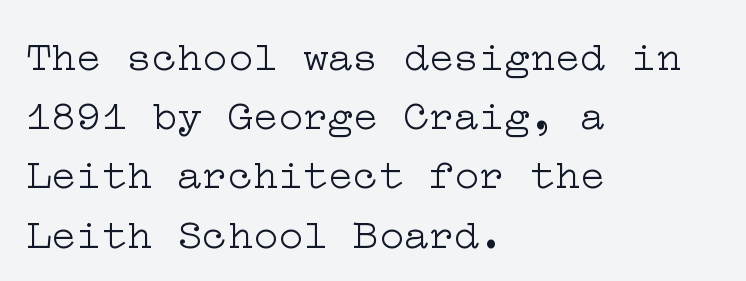
This reads as an unemphasized weight, regular at the heaviest. Do the letters lean? They stand straight. Descenders hang freely into open space. Default kerning and tracking; the words read as compact shapes. Compared with typical paragraphs, the rows here are spaced about the same.
